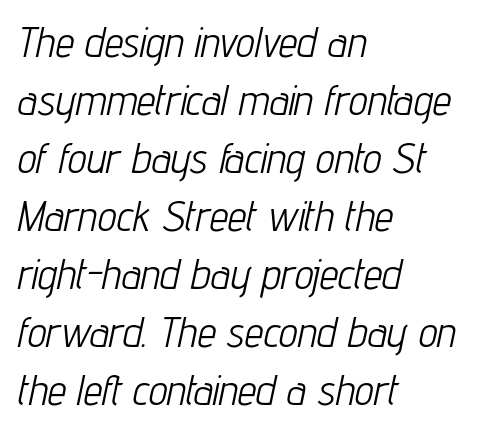
A typesetter would mark this as italic. Weight: not bold — regular or lighter. The letters advance in unequal steps, a hallmark of proportional type. Leading: standard.
